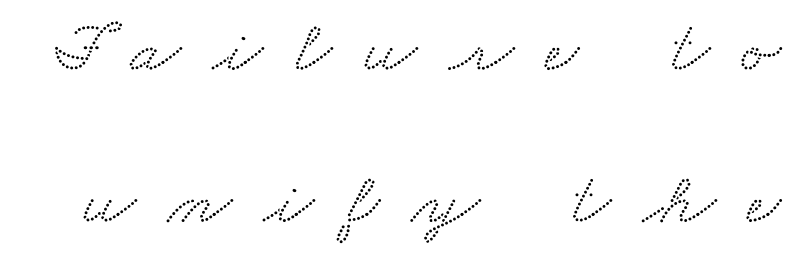
Q: Is the typeface a serif or a sans-serif typeface? A: Serif.
Q: Is the text underlined? A: No.
Q: Is the spacing between letters normal or unusually wide? A: Unusually wide.
Q: Is the spacing between lines tight, normal or loose? A: Loose.
Q: Width (condensed, normal, or wide)? A: Wide.
Q: Stroke contrast? A: Medium.
Q: x-height? A: Small.
Q: Monospaced? A: No.
